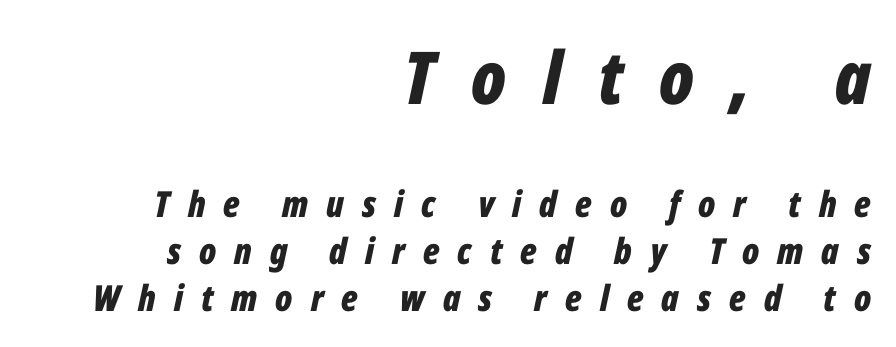
Q: Is the text bold? A: Yes.
Q: Is the text italic (slanted)? A: Yes, it leans right by about 12 degrees.
Q: Is the text underlined? A: No.
Q: How is the paragraph aligned? A: Right-aligned.
Q: Is the spacing between letters normal or unusually wide? A: Unusually wide.
Q: Is the spacing between lines tight, normal or loose? A: Normal.
Q: Which block of text is set in a larger size, the first (top) or the second (bottom)? A: The first (top) one.
Q: Width (condensed, normal, or wide)? A: Condensed.
Q: Stroke contrast? A: Low.
Q: x-height? A: Medium.
Q: Monospaced? A: No.
